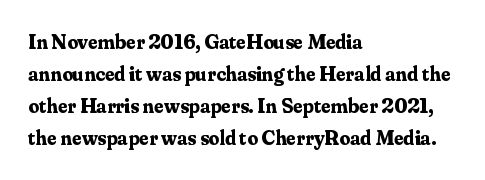
{"italic": "no", "bold": "yes", "underline": "no", "align": "left", "line_spacing": "normal", "line_spacing_ratio": 1.53, "letter_spacing": "normal", "letter_spacing_em": 0.0, "glyph_px": 21}
